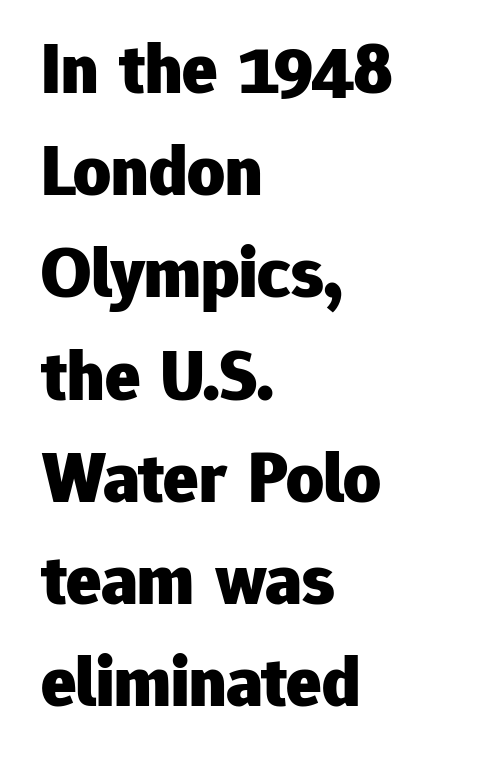
Do the characters align in a grid? No, the font is proportional. Letterform terminals end flat and unadorned throughout the passage. Caption: multi-line text, flush left, ragged right. Heavy-handed strokes throughout: this text is bold.
